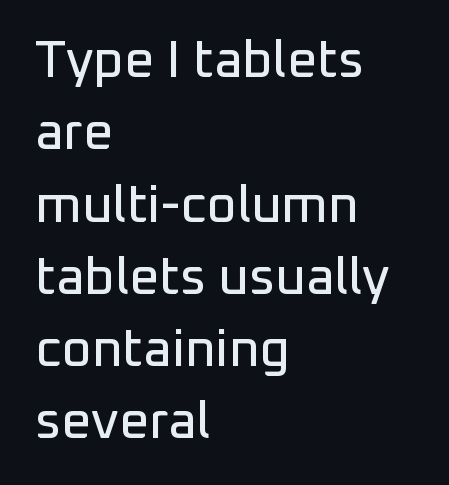
Q: Is the text italic (slanted)? A: No, it is upright.
Q: Is the typeface a serif or a sans-serif typeface? A: Sans-serif.
Q: Is the text underlined? A: No.
Q: How is the paragraph aligned? A: Left-aligned.
Q: Is the spacing between letters normal or unusually wide? A: Normal.
Q: Is the spacing between lines tight, normal or loose? A: Normal.
Q: Width (condensed, normal, or wide)? A: Normal.
Q: Stroke contrast? A: Low.
Q: x-height? A: Medium.
Q: Monospaced? A: No.
